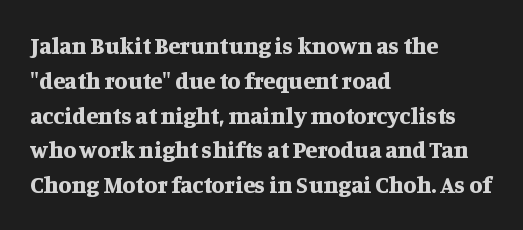
Q: Is the text bold? A: Yes.
Q: Is the text italic (slanted)? A: No, it is upright.
Q: Is the text underlined? A: No.
Q: How is the paragraph aligned? A: Left-aligned.
Q: Is the spacing between letters normal or unusually wide? A: Normal.
Q: Is the spacing between lines tight, normal or loose? A: Normal.
